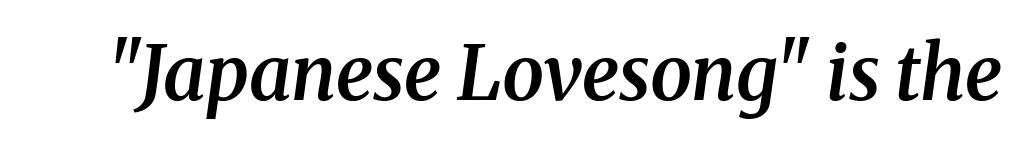
{"serif": "yes", "italic": "yes", "lean": "right", "slant_degrees": 8, "bold": "semi", "weight": "semibold", "width": "normal", "stroke_contrast": "medium", "x_height": "medium", "monospaced": "no", "underline": "no", "letter_spacing": "normal", "letter_spacing_em": 0.0, "glyph_px": 75}
